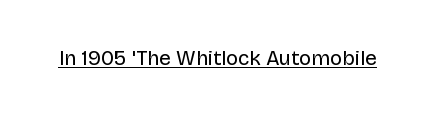
Italic: no, the glyphs are upright roman. You can see a thin bar hugging the bottom of the glyphs. Nothing heavy about these letters — not bold at all. Look at the tracking — it's just the regular setting, nothing added.
